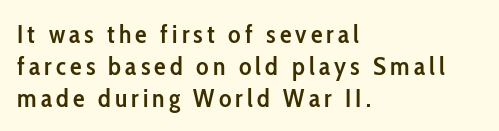
{"italic": "no", "bold": "semi", "underline": "no", "align": "left", "line_spacing_ratio": 1.23, "glyph_px": 26}
